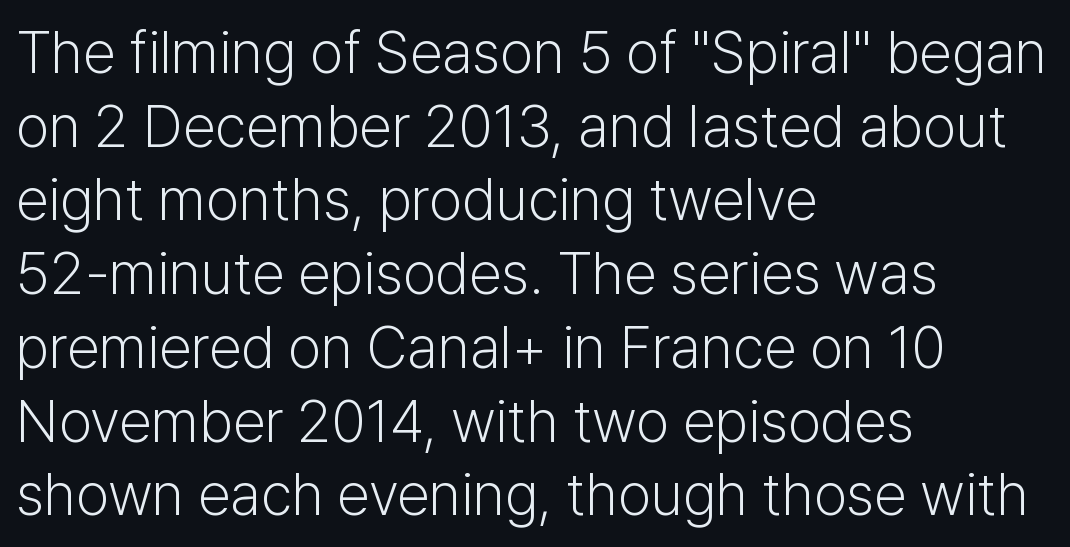
The image shows 59 px light sans-serif type, upright; set left-aligned, normal line spacing (1.25x), normal letter spacing, not underlined; low stroke contrast and a medium x-height.
